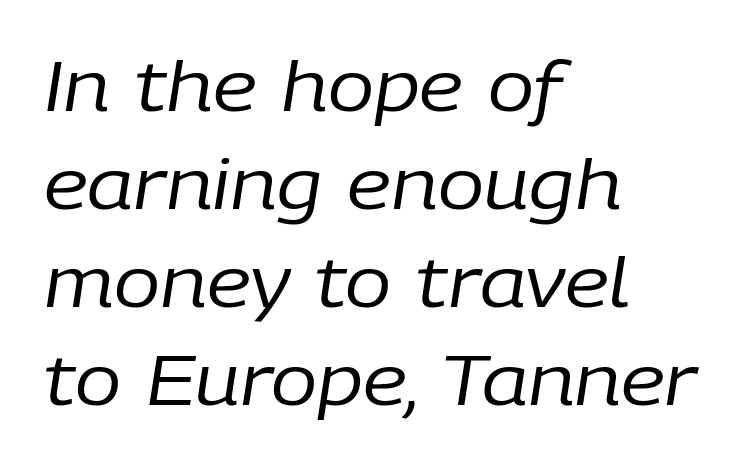
The letters look calm and open, with moderate or lighter stems. There's an unmistakable incline to the writing here. Default kerning and tracking; the words read as compact shapes. This sample has the flowing, uneven cadence of proportional lettering. Just letters on the line, the space beneath them empty.
